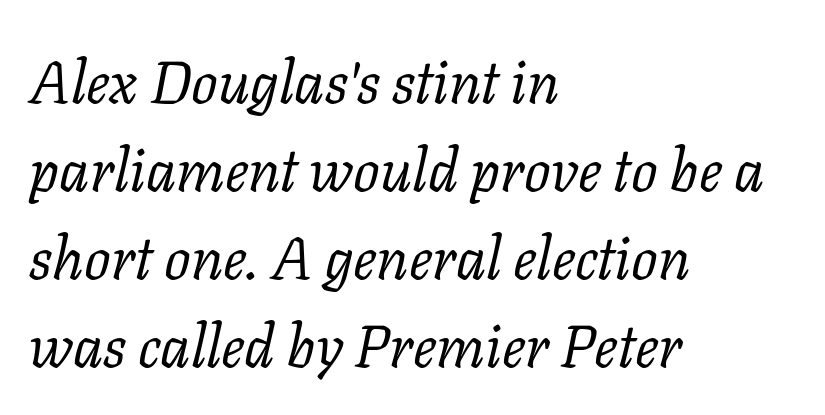
The image shows 59 px regular-weight serif type, italic (leaning right); set left-aligned, normal line spacing (1.49x), normal letter spacing, not underlined; low stroke contrast and a medium x-height.
